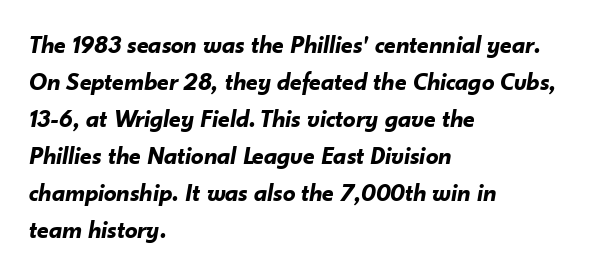
The image shows 25 px bold type, italic (leaning right); set left-aligned, normal line spacing (1.48x), normal letter spacing, not underlined.
